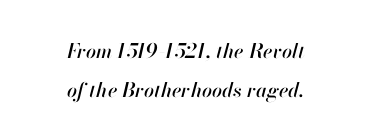
A student would call this center alignment; a typographer would say set centered. Just letters on the line, the space beneath them empty. Each new line begins a long way beneath the previous one. The gaps between neighbouring characters are ordinary and unremarkable.
